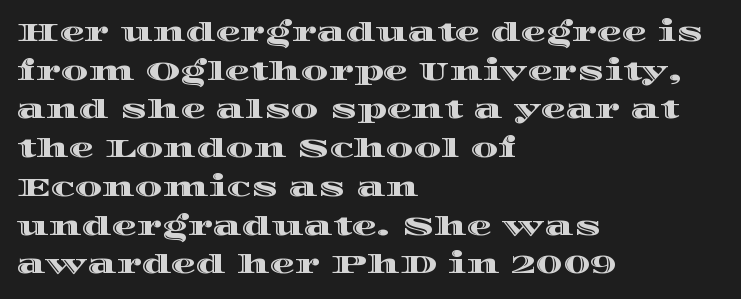
Inter-character spacing is left at the font's built-in metrics. Quick note: underline off. Horizontal alignment here is leftward, the default for most running prose. Posture: vertical. Line spacing here is normal.
